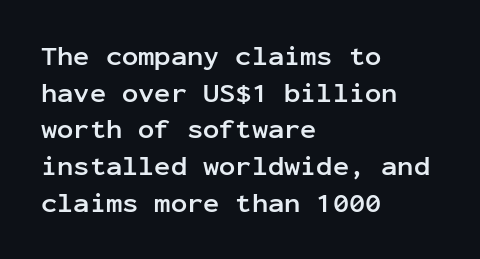
Casual observation: everything's shoved over to the left. Look at the tracking — it's just the regular setting, nothing added. The rendering uses a moderate line-height, typical for paragraphs. Decoration check: the copy has no underline. The face used here has the dense, thick strokes of a bold. The typography opts for an upright posture over an oblique one.
